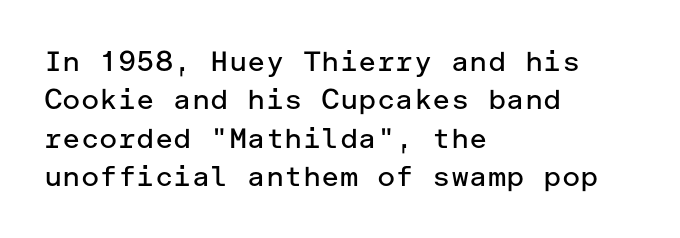
Letters have the restrained weight of plain body copy at most. Observe the absence of serifs on each vertical stroke in this sample. This is the regular roman posture of the typeface. Here the glyphs are tracked normally, forming tight word shapes. Underline: absent. A classic flush-left, rag-right setting is used for this passage.
